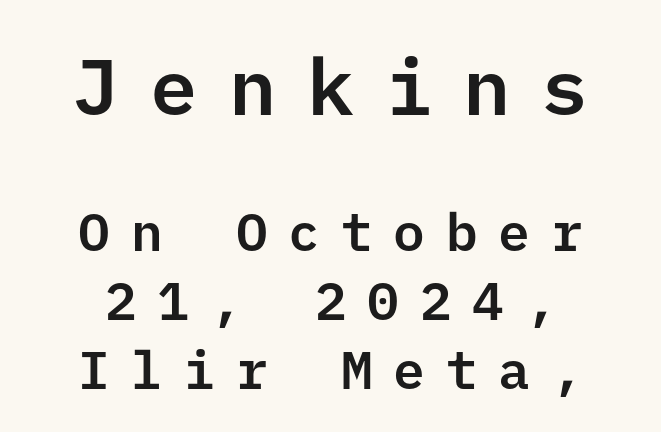
The image shows 79 px sans-serif type, upright; set centered, normal line spacing (1.3x), unusually wide letter spacing (+0.39 em), not underlined; the first (top) block is 1.49x larger; low stroke contrast and a medium x-height.
